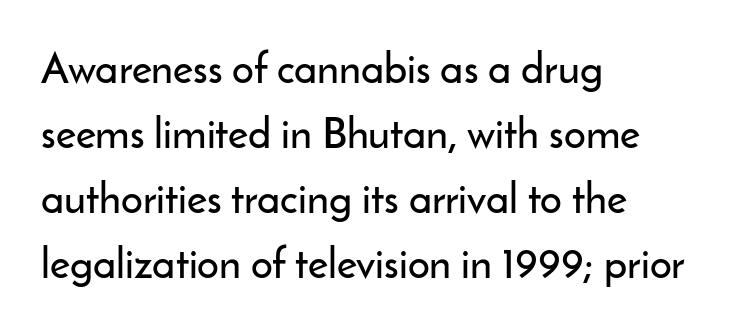
Alignment: flush left. Letter spacing: default. The space directly below the letters is spotless. Typographically, this falls in the sans-serif category. Unlike italic type, these characters show no tilt at all. Is this a fixed-width face? No — the glyphs have proportional, varying widths.
